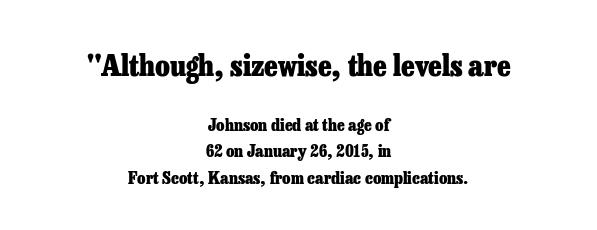
{"serif": "yes", "italic": "no", "bold": "yes", "weight": "heavy", "width": "normal", "stroke_contrast": "low", "x_height": "medium", "monospaced": "no", "underline": "no", "align": "center", "line_spacing": "normal", "line_spacing_ratio": 1.56, "letter_spacing": "normal", "letter_spacing_em": 0.0, "larger_block": "first", "size_ratio": 1.76, "glyph_px": 30}
